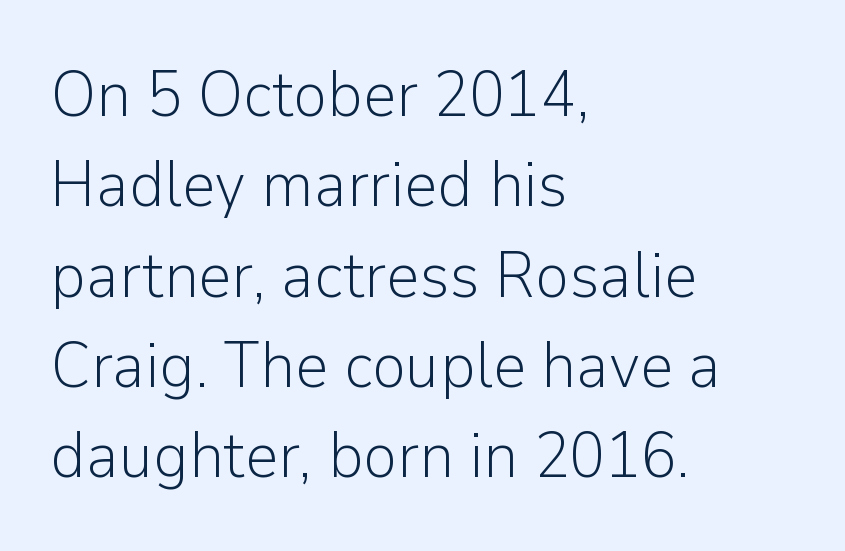
These lines are rendered in a variable-pitch font. Line spacing here is normal. Caption: face not bold, strokes unweighted. Students, note that the glyphs here touch the page at normal intervals. The text was rendered using a sans face with plain stroke endings. In CSS terms this would be text-align: left.
